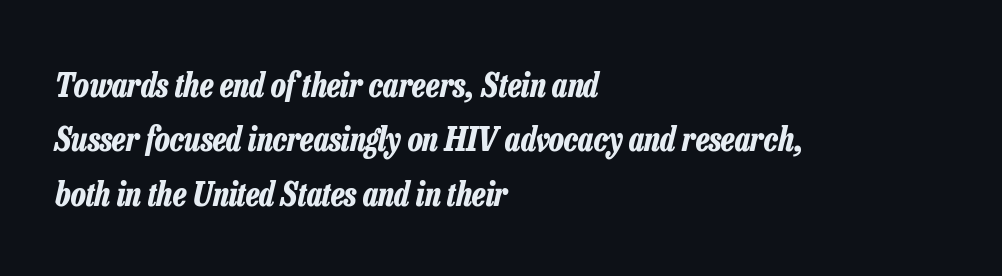
Visually the block forms a straight wall on the left and a jagged coastline on the right. Bare-footed words on every line. Proportional: the letters do not fall into vertical columns. Observe the ordinary spacing: letters are neighbours, not strangers. This is oblique type, the kind used for emphasis or titles.
